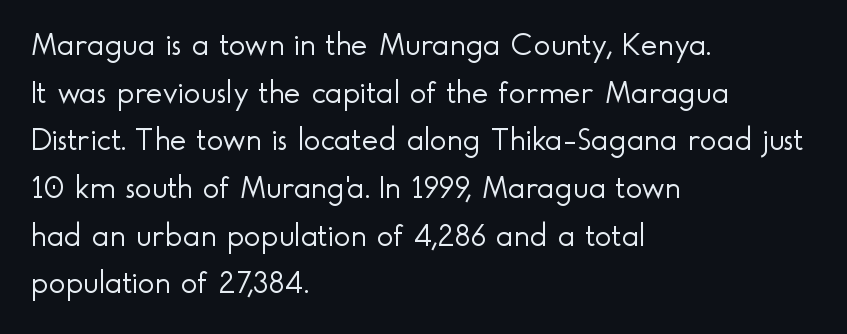
Stems and bowls with no extra thickness — not bold. What kind of face is this? One without serifs — a sans. The block of text has a typical density, with ordinary space between rows. These lines are rendered in a variable-pitch font. Tall strokes in this sample are plumb rather than angled. Glyph-to-glyph distance matches everyday printed text.
